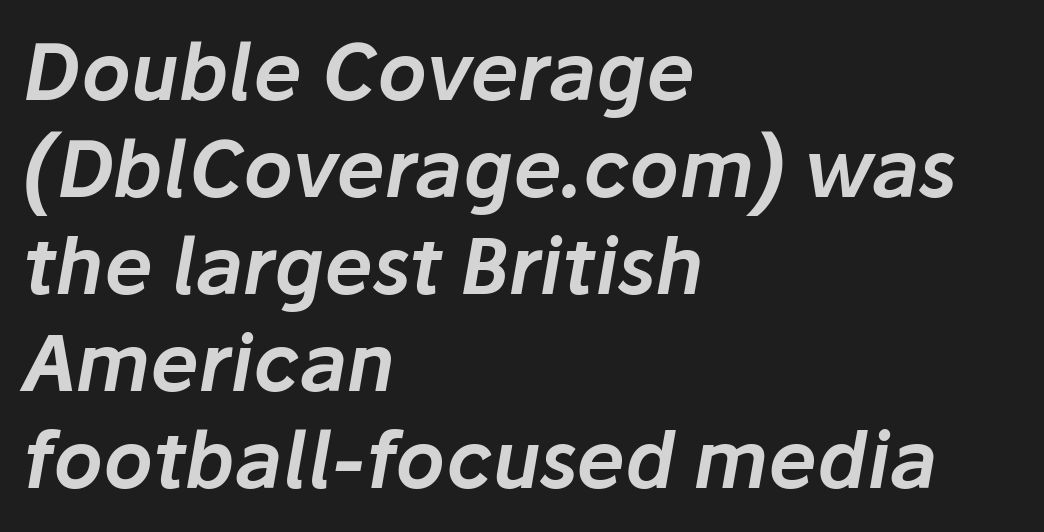
{"italic": "yes", "lean": "right", "slant_degrees": 10, "width": "normal", "stroke_contrast": "low", "x_height": "medium", "monospaced": "no", "underline": "no", "align": "left", "line_spacing": "normal", "line_spacing_ratio": 1.26, "letter_spacing": "normal", "letter_spacing_em": 0.0, "glyph_px": 77}
